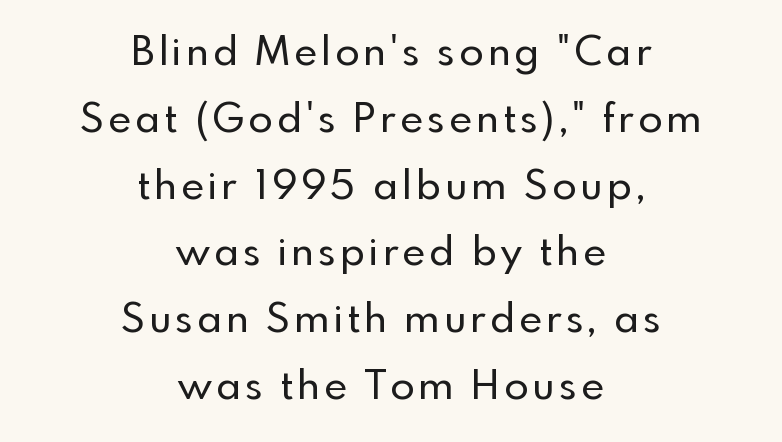
Q: Is the text italic (slanted)? A: No, it is upright.
Q: Is the typeface a serif or a sans-serif typeface? A: Sans-serif.
Q: Is the text underlined? A: No.
Q: How is the paragraph aligned? A: Centered.
Q: Is the spacing between lines tight, normal or loose? A: Normal.
Q: Width (condensed, normal, or wide)? A: Normal.
Q: x-height? A: Small.
Q: Monospaced? A: No.
